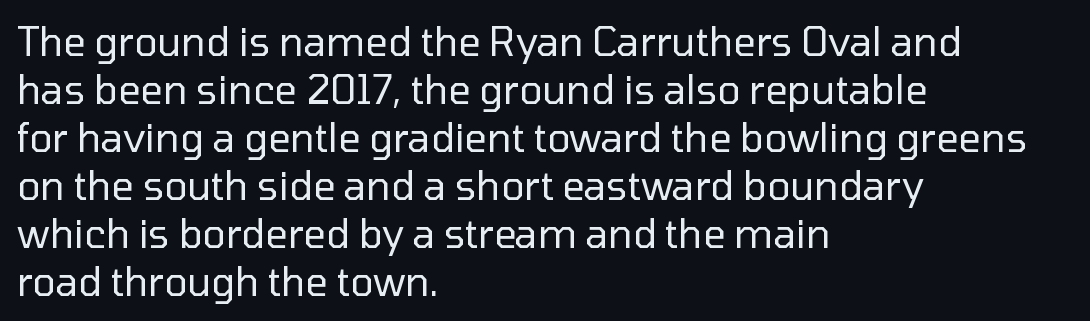
The rendering uses natural spacing where letterforms have individual widths. Compared with a typical body face, this is equally light or lighter still. The gap between lines stays unmarked. Each word holds together tightly as a unit, with standard inter-letter gaps. These lines stack with their left ends in a neat column.
